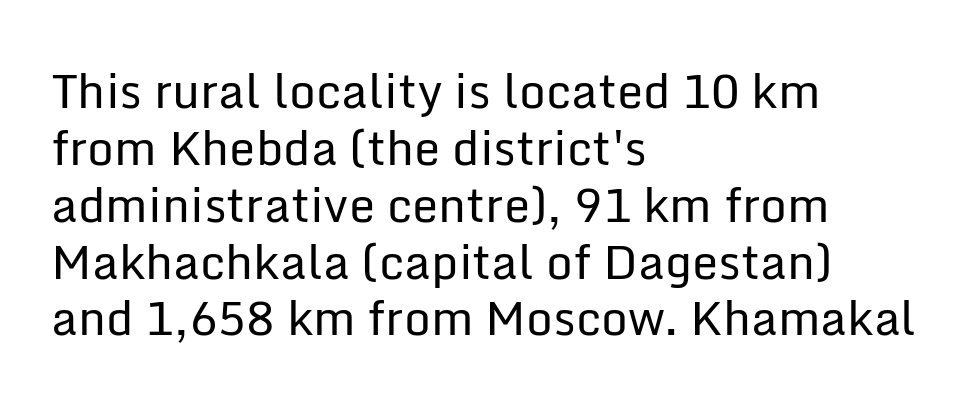
The image shows 47 px regular-weight sans-serif type, upright; set left-aligned, line spacing 1.21x, normal letter spacing, not underlined; low stroke contrast and a medium x-height.
